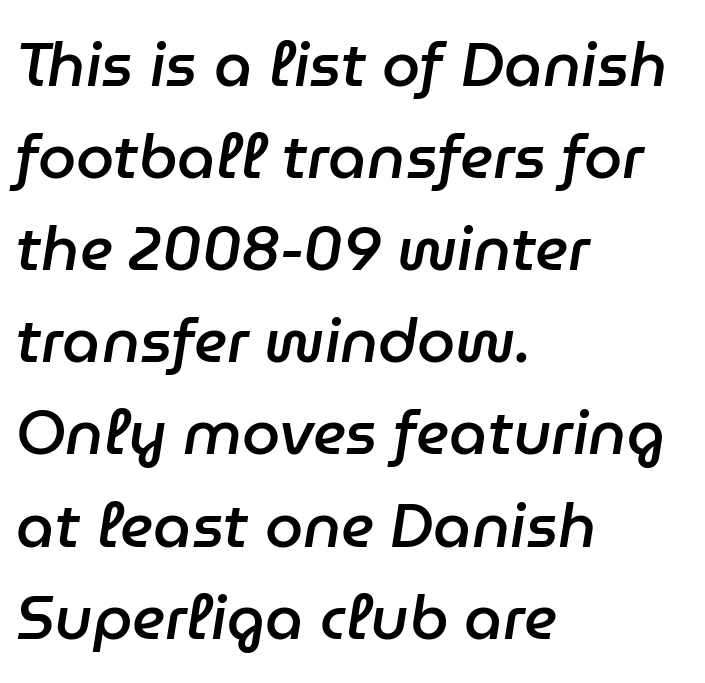
The image shows 61 px semibold type, italic (leaning right); set left-aligned, normal line spacing (1.51x), normal letter spacing, not underlined; low stroke contrast and a medium x-height.
